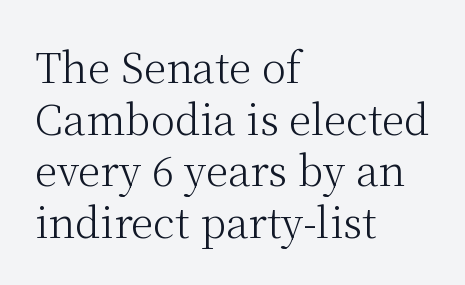
The image shows 41 px light serif type, upright; set left-aligned, normal line spacing (1.26x), normal letter spacing, not underlined; medium stroke contrast and a medium x-height.
